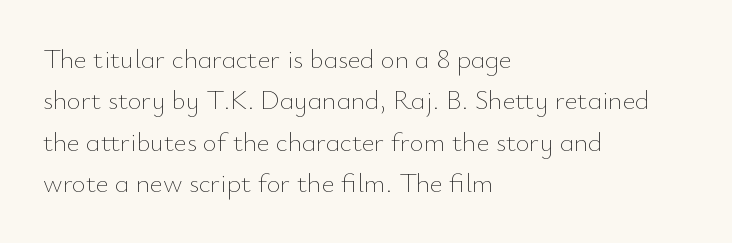
In terms of leading, this rendering sits right in the middle. The lettering stays uniformly vertical, giving the passage a roman look. Decoration check: the copy has no underline. The passage shown is not bold in any degree. How are the letters spaced? Ordinarily, with no added tracking.
